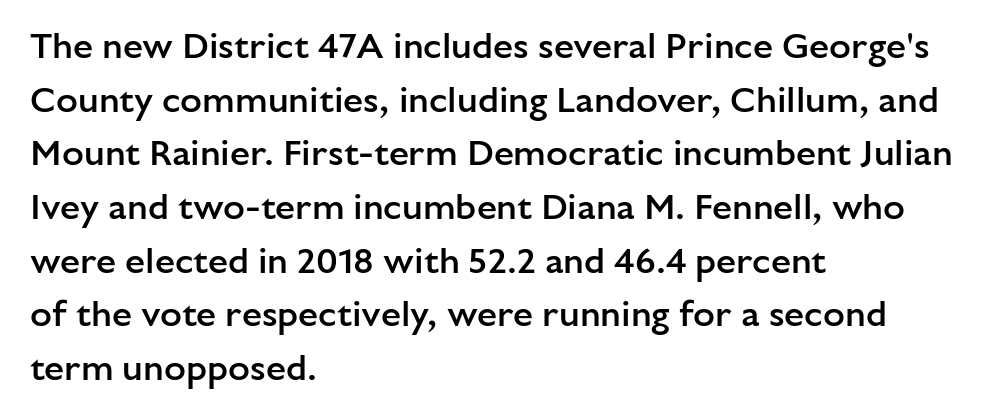
The space beneath each line is pristine and unruled. What's the leading like? Ordinary, nothing unusual. You can tell it's not italic because the verticals are truly vertical. You could not count columns in this text — the font is proportionally spaced. Check where the strokes stop: nothing finishes them off — pure sans. Short and long lines alike share a common starting point at left.
